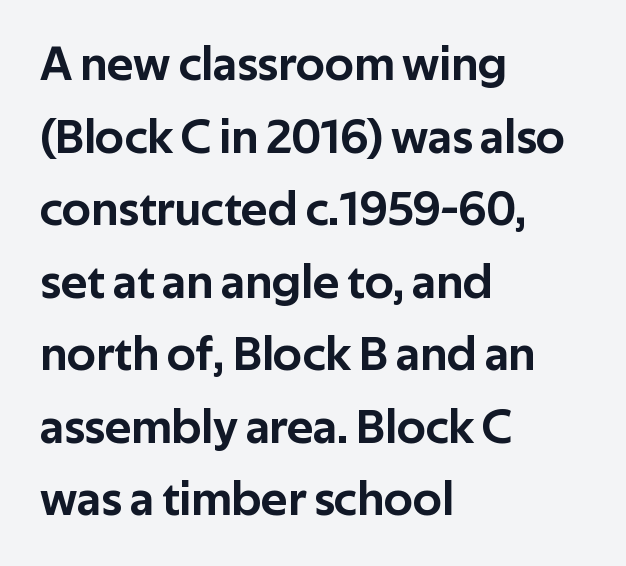
Q: Is the text italic (slanted)? A: No, it is upright.
Q: Is the typeface a serif or a sans-serif typeface? A: Sans-serif.
Q: Is the text underlined? A: No.
Q: How is the paragraph aligned? A: Left-aligned.
Q: Is the spacing between letters normal or unusually wide? A: Normal.
Q: Is the spacing between lines tight, normal or loose? A: Normal.
Q: Width (condensed, normal, or wide)? A: Normal.
Q: Stroke contrast? A: Low.
Q: x-height? A: Medium.
Q: Monospaced? A: No.
